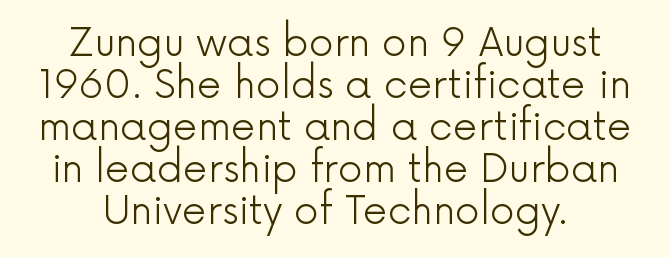
Q: Is the text bold? A: No.
Q: Is the text italic (slanted)? A: No, it is upright.
Q: Is the typeface a serif or a sans-serif typeface? A: Sans-serif.
Q: Is the text underlined? A: No.
Q: How is the paragraph aligned? A: Centered.
Q: Is the spacing between letters normal or unusually wide? A: Normal.
Q: Is the spacing between lines tight, normal or loose? A: Tight.
Q: Width (condensed, normal, or wide)? A: Normal.
Q: x-height? A: Medium.
Q: Monospaced? A: No.
